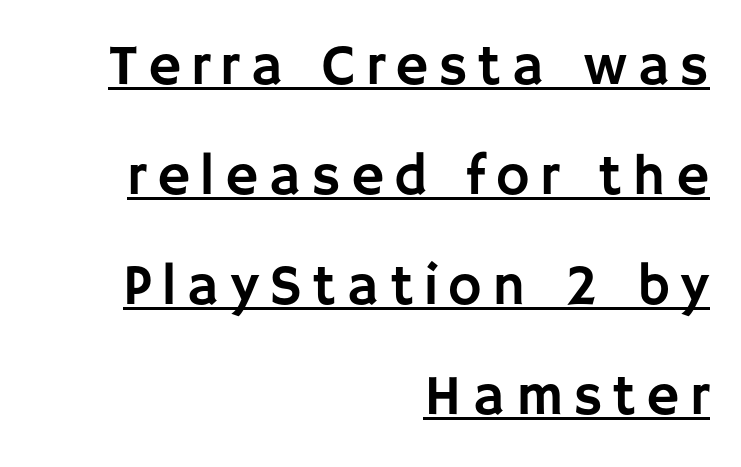
Do the characters align in a grid? No, the font is proportional. Is the block centered? No — it sits flush against the right margin. To sum up the face: it is a sans, with no serifs. Somebody hit Ctrl+U on this one — the words are underlined.
